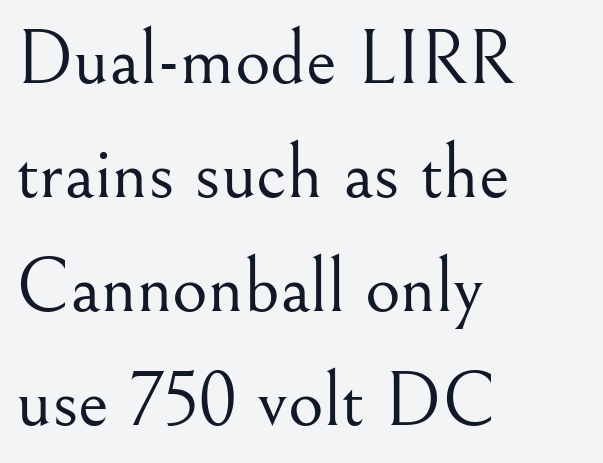
The image shows 77 px light serif type, upright; set left-aligned, normal line spacing (1.48x), normal letter spacing, not underlined; medium stroke contrast and a small x-height.
